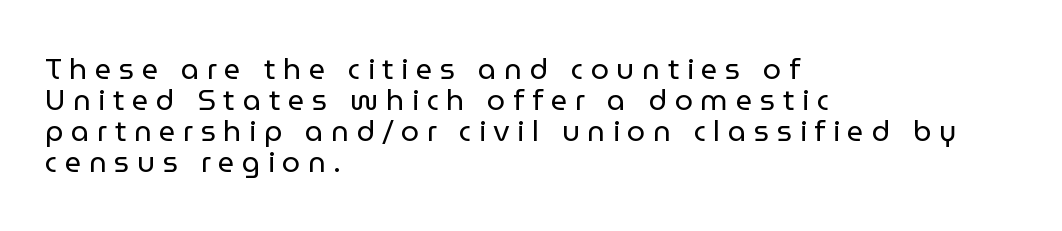
The image shows 29 px regular-weight sans-serif type, upright; set left-aligned, tight line spacing (1.07x), unusually wide letter spacing (+0.26 em), not underlined; low stroke contrast and a medium x-height.
